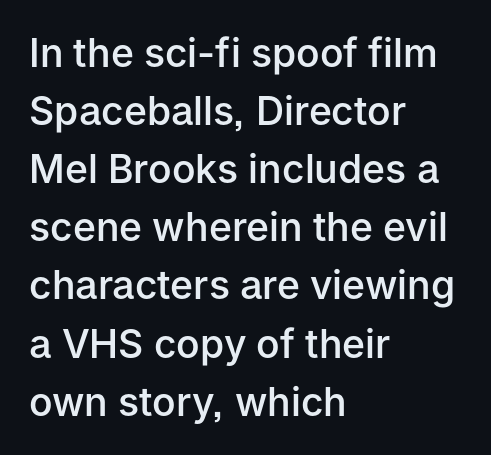
The image shows 39 px semibold sans-serif type, upright; set left-aligned, normal line spacing (1.49x), normal letter spacing, not underlined; low stroke contrast and a medium x-height.
